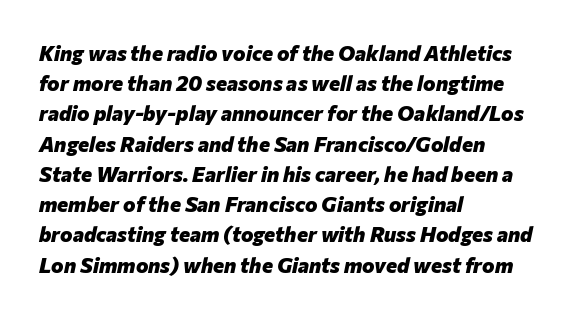
There's an unmistakable incline to the writing here. Summary of weight: heavy, a full bold. Evenly set lines give the paragraph a standard silhouette. All the whitespace from short lines collects on the right.
